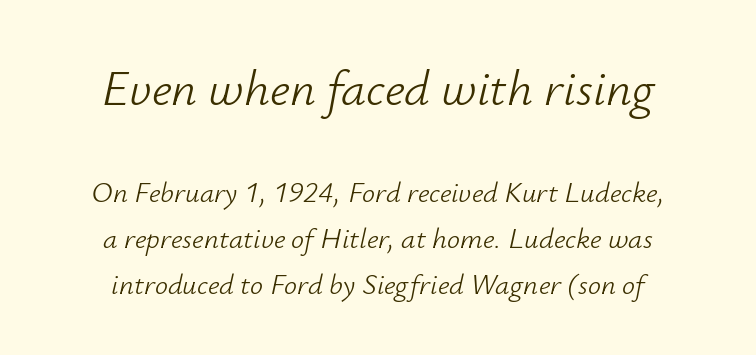
Q: Is the text bold? A: No.
Q: Is the text italic (slanted)? A: Yes, it leans right by about 12 degrees.
Q: Is the text underlined? A: No.
Q: How is the paragraph aligned? A: Centered.
Q: Is the spacing between letters normal or unusually wide? A: Normal.
Q: Is the spacing between lines tight, normal or loose? A: Normal.
Q: Which block of text is set in a larger size, the first (top) or the second (bottom)? A: The first (top) one.
Q: Width (condensed, normal, or wide)? A: Normal.
Q: Stroke contrast? A: Low.
Q: x-height? A: Small.
Q: Monospaced? A: No.
